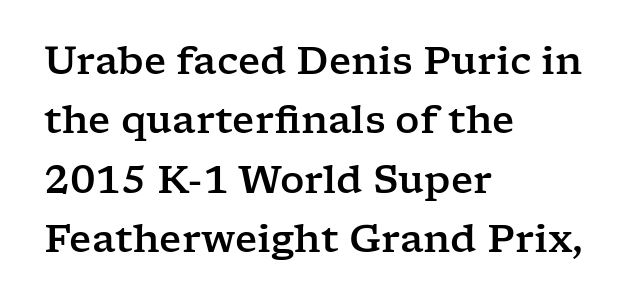
A typesetter would mark this as roman, not italic. Spacing between characters is what you'd get straight out of the box. One-word summary of the alignment: left. The font family rendered here belongs to the serif group. In terms of leading, this rendering sits right in the middle.
